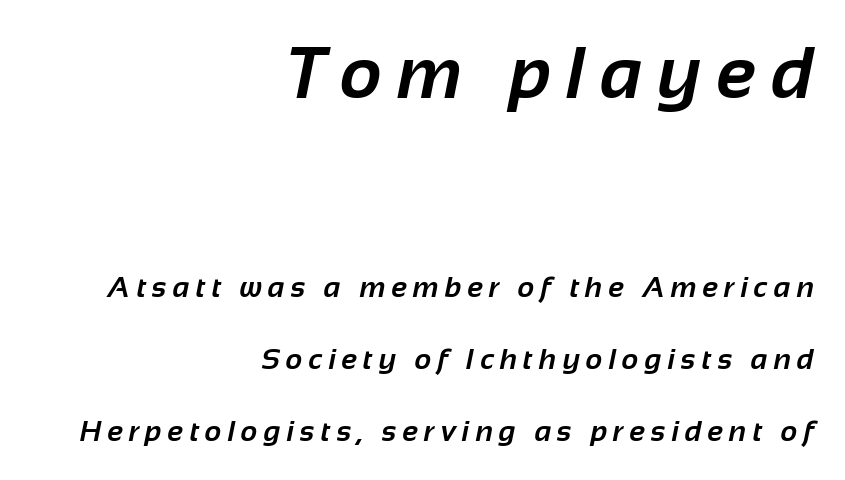
Do the characters align in a grid? No, the font is proportional. Baseline-to-baseline distance is far greater than the letter height. Compared with typical body copy, the letter spacing here is much looser. The composition opens big and finishes small.
